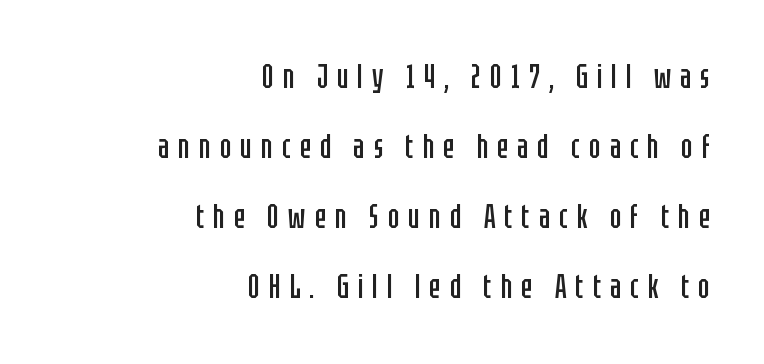
Q: Is the text bold? A: No.
Q: Is the text italic (slanted)? A: No, it is upright.
Q: Is the typeface a serif or a sans-serif typeface? A: Sans-serif.
Q: Is the text underlined? A: No.
Q: How is the paragraph aligned? A: Right-aligned.
Q: Is the spacing between letters normal or unusually wide? A: Unusually wide.
Q: Is the spacing between lines tight, normal or loose? A: Loose.
Q: Width (condensed, normal, or wide)? A: Condensed.
Q: Stroke contrast? A: Low.
Q: x-height? A: Large.
Q: Monospaced? A: No.
